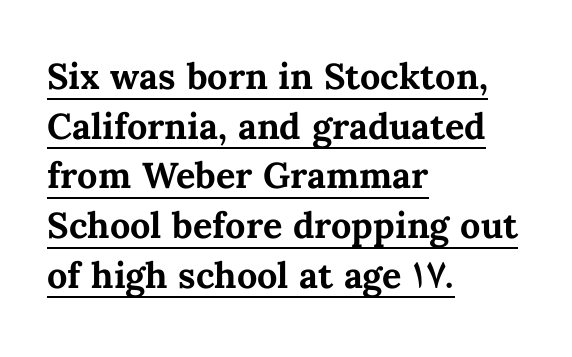
The rendering uses a moderate line-height, typical for paragraphs. The glyphs are accompanied by a horizontal stroke just below them. Default kerning and tracking; the words read as compact shapes. The rendering anchors every line to the left-hand side.
